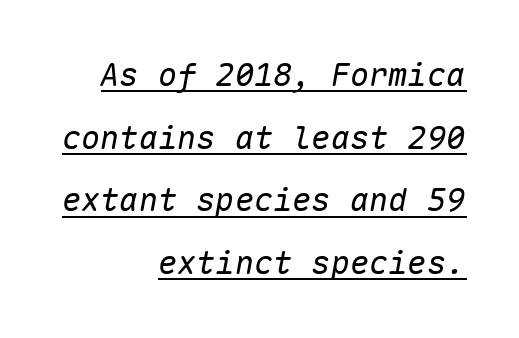
Q: Is the text bold? A: No.
Q: Is the text italic (slanted)? A: Yes, it leans right by about 10 degrees.
Q: Is the text underlined? A: Yes.
Q: How is the paragraph aligned? A: Right-aligned.
Q: Is the spacing between letters normal or unusually wide? A: Normal.
Q: Is the spacing between lines tight, normal or loose? A: Loose.
Q: Width (condensed, normal, or wide)? A: Normal.
Q: Stroke contrast? A: Low.
Q: x-height? A: Medium.
Q: Monospaced? A: Yes.
